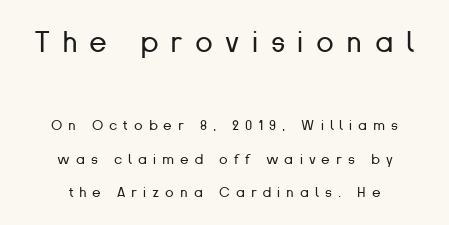
The image shows 29 px regular-weight sans-serif type, upright; set centered, loose line spacing (2.38x), unusually wide letter spacing (+0.43 em), not underlined; the first (top) block is 2.07x larger; low stroke contrast and a medium x-height.
